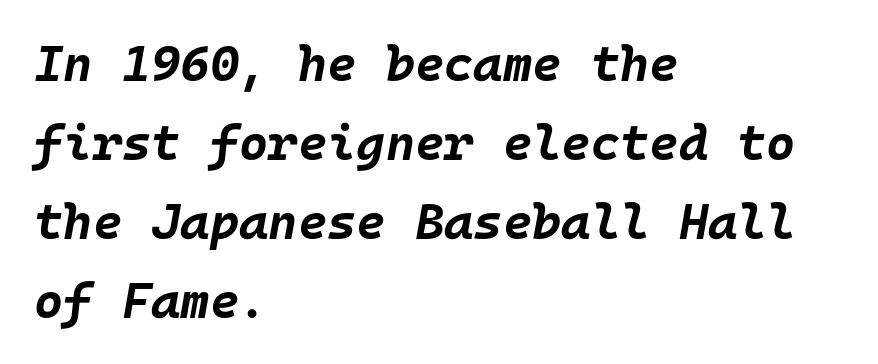
{"italic": "yes", "lean": "right", "slant_degrees": 10, "bold": "yes", "weight": "bold", "width": "normal", "stroke_contrast": "low", "x_height": "large", "monospaced": "yes", "underline": "no", "align": "left", "line_spacing": "normal", "line_spacing_ratio": 1.58, "letter_spacing": "normal", "letter_spacing_em": 0.0, "glyph_px": 50}
